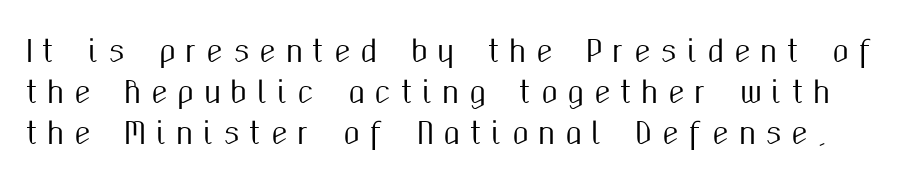
Q: Is the text italic (slanted)? A: No, it is upright.
Q: Is the typeface a serif or a sans-serif typeface? A: Sans-serif.
Q: Is the text underlined? A: No.
Q: Is the spacing between letters normal or unusually wide? A: Unusually wide.
Q: Is the spacing between lines tight, normal or loose? A: Normal.
Q: Width (condensed, normal, or wide)? A: Condensed.
Q: Stroke contrast? A: Medium.
Q: x-height? A: Medium.
Q: Monospaced? A: No.
